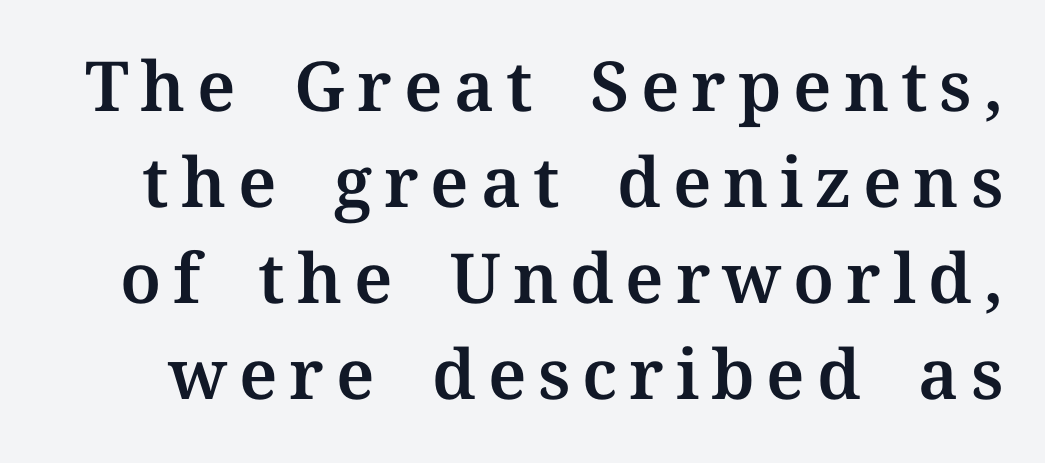
{"serif": "yes", "italic": "no", "width": "normal", "stroke_contrast": "medium", "x_height": "medium", "monospaced": "no", "underline": "no", "line_spacing": "normal", "line_spacing_ratio": 1.39, "glyph_px": 69}
